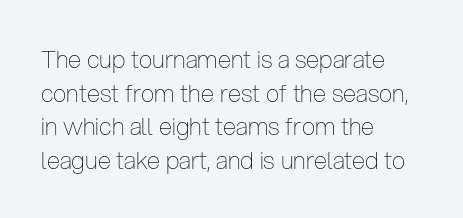
Does the copy run flush right? No — it runs flush left. Does extra space separate the letters? No, they use regular spacing. The letters look calm and open, with moderate or lighter stems. Beneath every word, the page is bare. Normally led — the rows are evenly, conventionally spaced.
